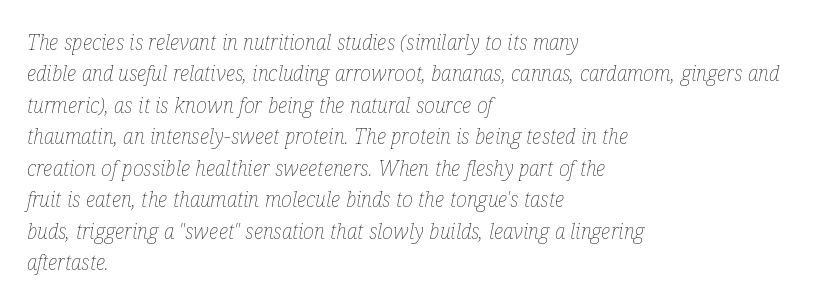
The image shows 21 px text type, italic (leaning right); set left-aligned, normal line spacing (1.5x), normal letter spacing, not underlined.
